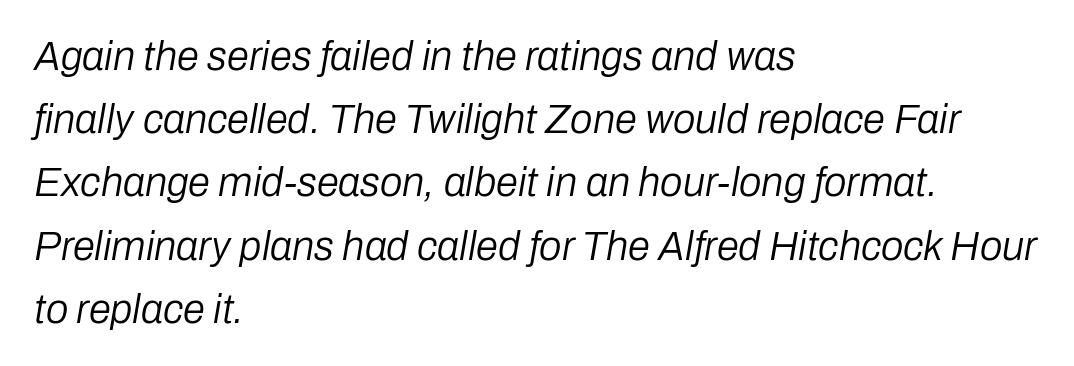
The letters sit at their default tracking, neither squeezed nor spread. Weight: regular or lighter. Regarding leading, the lines here are spaced in the standard way. This sample has the flowing, uneven cadence of proportional lettering. Line starts are locked; line ends wander.
